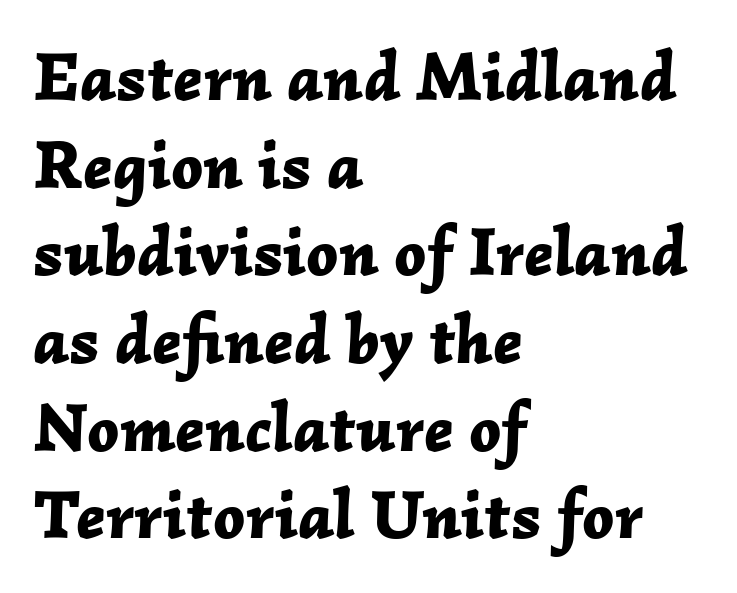
The line-height multiplier appears to be the usual default. This sample uses an oblique cut, with every glyph tilted off the vertical. Line beginnings align vertically; line endings do not. Tracking value appears to be zero — textbook default spacing. Letters rest on an invisible, unmarked baseline.
